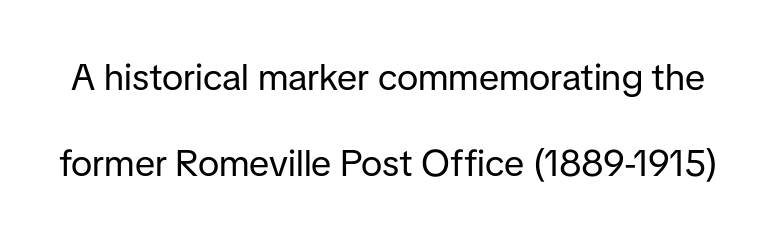
Q: Is the text bold? A: No.
Q: Is the text italic (slanted)? A: No, it is upright.
Q: Is the typeface a serif or a sans-serif typeface? A: Sans-serif.
Q: Is the text underlined? A: No.
Q: Is the spacing between letters normal or unusually wide? A: Normal.
Q: Is the spacing between lines tight, normal or loose? A: Loose.
Q: Width (condensed, normal, or wide)? A: Normal.
Q: Stroke contrast? A: Low.
Q: x-height? A: Medium.
Q: Monospaced? A: No.
